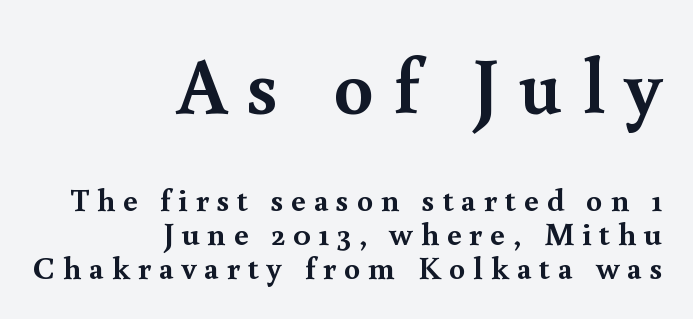
{"serif": "yes", "italic": "no", "bold": "yes", "weight": "semibold", "width": "normal", "x_height": "small", "monospaced": "no", "underline": "no", "align": "right", "line_spacing": "tight", "line_spacing_ratio": 1.06, "letter_spacing": "wide", "letter_spacing_em": 0.25, "larger_block": "first", "size_ratio": 2.47, "glyph_px": 79}
